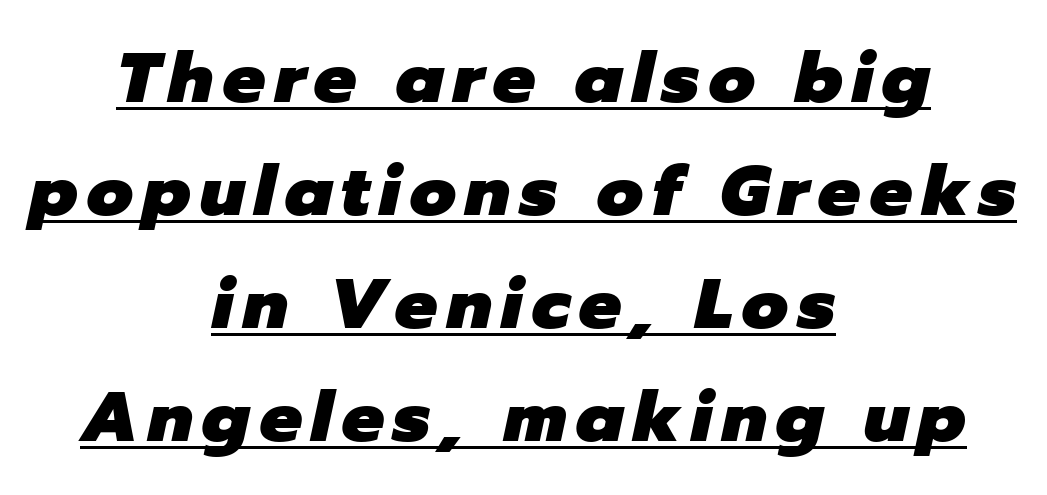
Rows of type keep a routine distance in the vertical direction. Students, observe the line beneath the letters — that is underlining. These words are printed bold, with thick strokes throughout. Visually the block forms a symmetrical silhouette, jagged on both flanks. The glyphs look as if they've been sheared to an angle.
